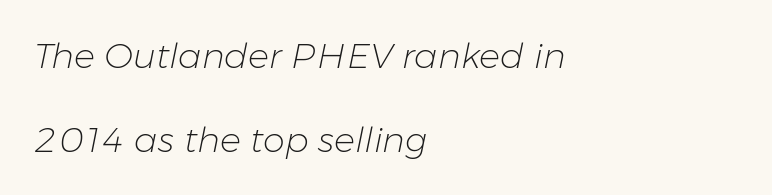
The setting favours the left margin, as ordinary paragraphs usually do. No extra ink here — the face is not bold. This block would shrink considerably if given ordinary leading; it's expanded now. Is this a fixed-width face? No — the glyphs have proportional, varying widths. The foot of each line stays bare and open.
